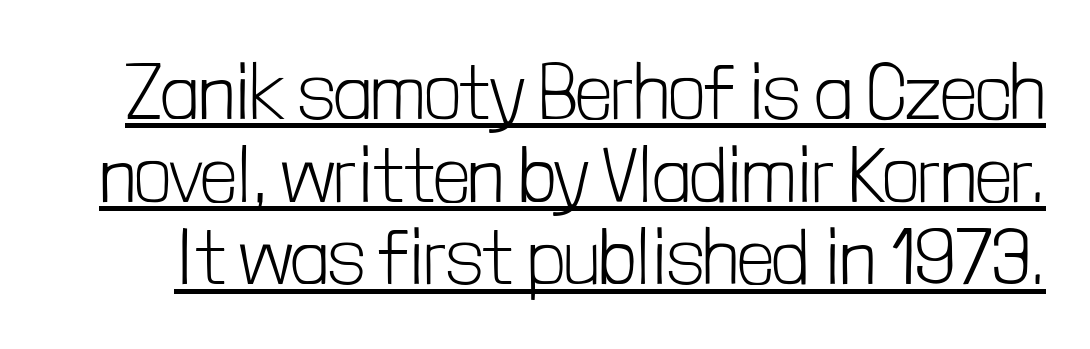
The letters look calm and open, with moderate or lighter stems. The specimen reads as upright at a glance. In designer terms, the underline attribute is active on this setting. Observe the ordinary spacing: letters are neighbours, not strangers. Each letter keeps its own natural width here, so spacing adapts to shape. This is sans-serif lettering, the kind often seen on screens and signage.
